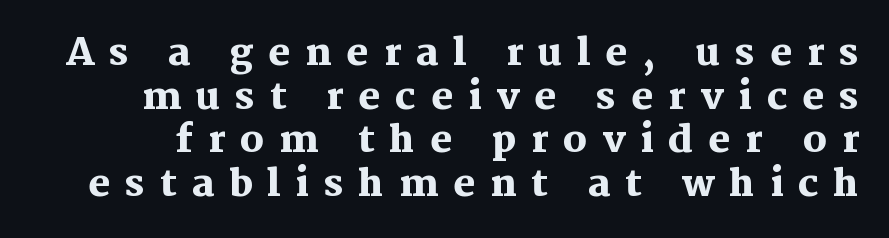
{"serif": "yes", "italic": "no", "bold": "yes", "weight": "heavy", "width": "normal", "stroke_contrast": "medium", "x_height": "medium", "monospaced": "no", "underline": "no", "line_spacing_ratio": 1.18, "letter_spacing": "wide", "letter_spacing_em": 0.4, "glyph_px": 37}
